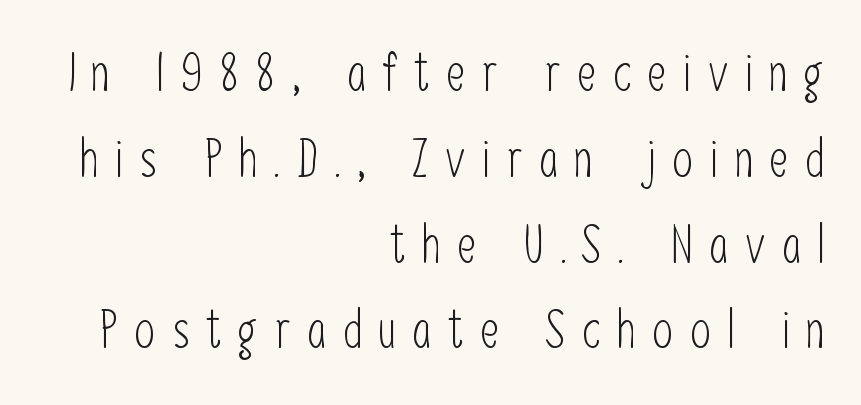
{"serif": "no", "italic": "no", "bold": "no", "weight": "light", "width": "condensed", "stroke_contrast": "low", "x_height": "medium", "monospaced": "no", "underline": "no", "align": "right", "line_spacing": "normal", "line_spacing_ratio": 1.65, "letter_spacing": "wide", "letter_spacing_em": 0.32, "glyph_px": 52}
